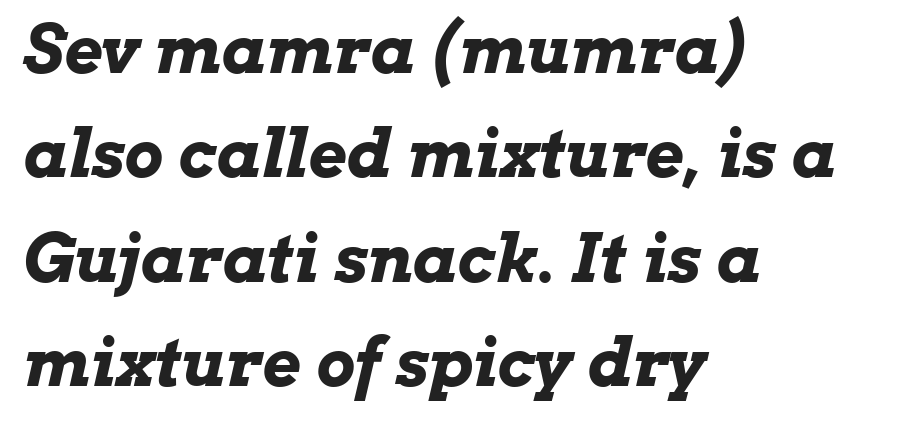
The image shows 66 px bold, wide type, italic (leaning right); set left-aligned, normal line spacing (1.58x), normal letter spacing, not underlined; low stroke contrast and a medium x-height.
